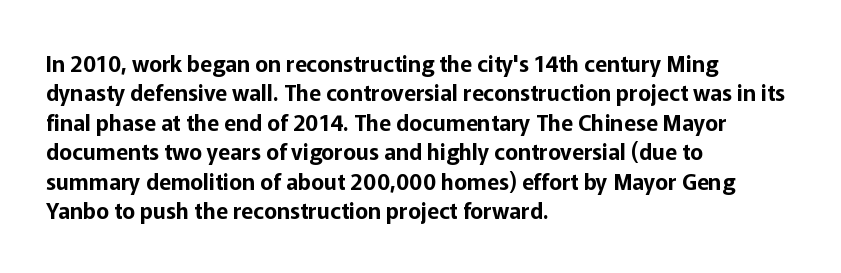
{"italic": "no", "underline": "no", "align": "left", "line_spacing": "normal", "line_spacing_ratio": 1.34, "letter_spacing": "normal", "letter_spacing_em": 0.0, "glyph_px": 22}
